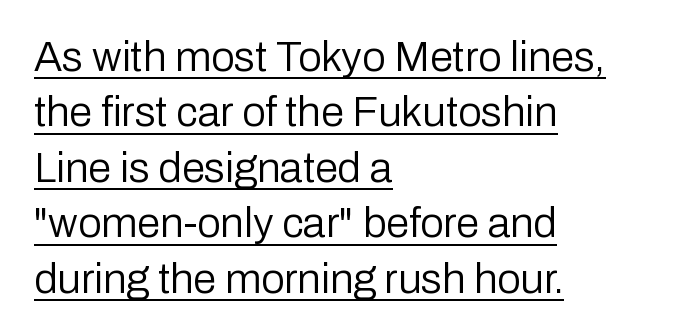
Q: Is the text bold? A: No.
Q: Is the text italic (slanted)? A: No, it is upright.
Q: Is the typeface a serif or a sans-serif typeface? A: Sans-serif.
Q: Is the text underlined? A: Yes.
Q: How is the paragraph aligned? A: Left-aligned.
Q: Is the spacing between letters normal or unusually wide? A: Normal.
Q: Is the spacing between lines tight, normal or loose? A: Normal.
Q: Width (condensed, normal, or wide)? A: Normal.
Q: Stroke contrast? A: Low.
Q: x-height? A: Medium.
Q: Monospaced? A: No.
